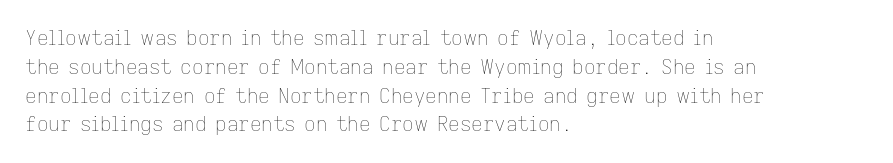
Vertical strokes here are truly vertical. The typesetting does not lean heavy: it is not bold. These lines keep a tight, regular rhythm from letter to letter. Anything drawn beneath the words? Only blank space. The designer left line spacing at the default. Caption: multi-line text, flush left, ragged right.
